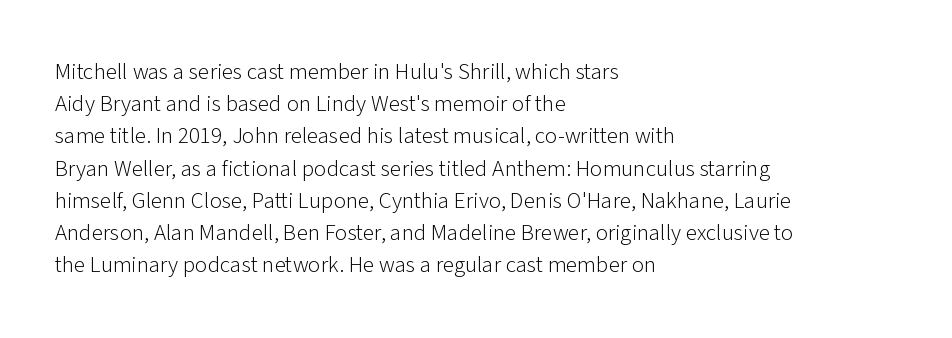
{"italic": "no", "bold": "no", "underline": "no", "align": "left", "line_spacing": "normal", "line_spacing_ratio": 1.4, "letter_spacing": "normal", "letter_spacing_em": 0.0, "glyph_px": 23}
